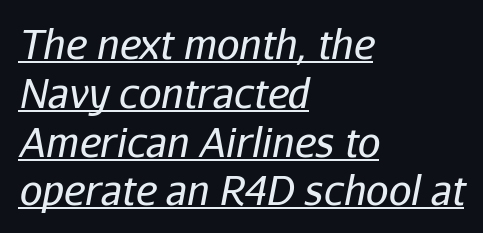
The image shows 40 px regular-weight type, italic (leaning right); set left-aligned, line spacing 1.22x, normal letter spacing, underlined; low stroke contrast and a medium x-height.
